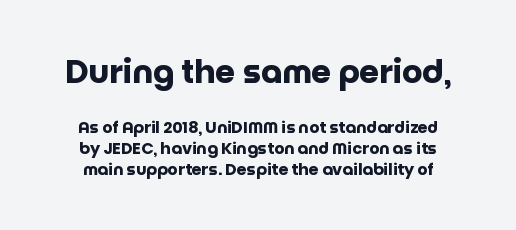
Q: Is the text bold? A: Yes.
Q: Is the text italic (slanted)? A: No, it is upright.
Q: Is the typeface a serif or a sans-serif typeface? A: Sans-serif.
Q: Is the text underlined? A: No.
Q: Is the spacing between letters normal or unusually wide? A: Normal.
Q: Is the spacing between lines tight, normal or loose? A: Normal.
Q: Which block of text is set in a larger size, the first (top) or the second (bottom)? A: The first (top) one.
Q: Width (condensed, normal, or wide)? A: Normal.
Q: Stroke contrast? A: Low.
Q: x-height? A: Large.
Q: Monospaced? A: No.
